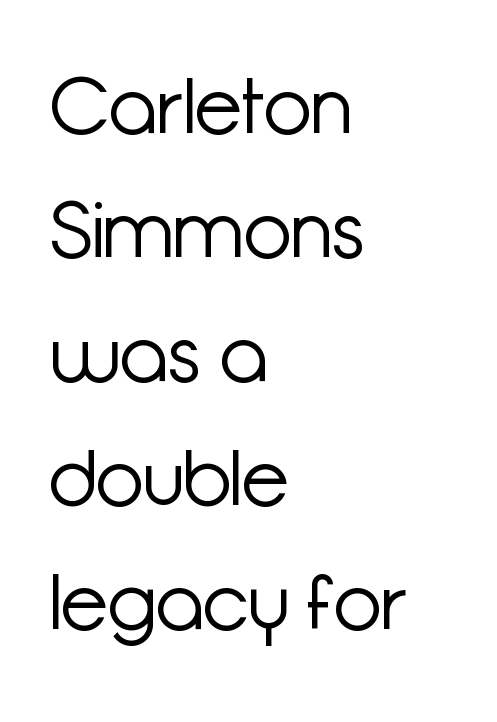
Q: Is the text bold? A: No.
Q: Is the text italic (slanted)? A: No, it is upright.
Q: Is the typeface a serif or a sans-serif typeface? A: Sans-serif.
Q: Is the text underlined? A: No.
Q: How is the paragraph aligned? A: Left-aligned.
Q: Is the spacing between letters normal or unusually wide? A: Normal.
Q: Is the spacing between lines tight, normal or loose? A: Normal.
Q: Width (condensed, normal, or wide)? A: Normal.
Q: Stroke contrast? A: Low.
Q: x-height? A: Medium.
Q: Monospaced? A: No.
